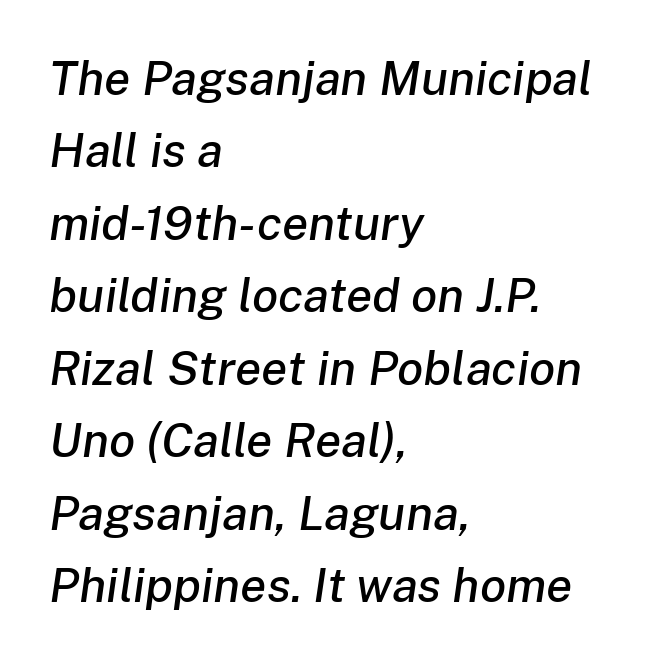
Q: Is the text italic (slanted)? A: Yes, it leans right by about 8 degrees.
Q: Is the text underlined? A: No.
Q: How is the paragraph aligned? A: Left-aligned.
Q: Is the spacing between letters normal or unusually wide? A: Normal.
Q: Is the spacing between lines tight, normal or loose? A: Normal.
Q: Width (condensed, normal, or wide)? A: Normal.
Q: Stroke contrast? A: Low.
Q: x-height? A: Medium.
Q: Monospaced? A: No.
